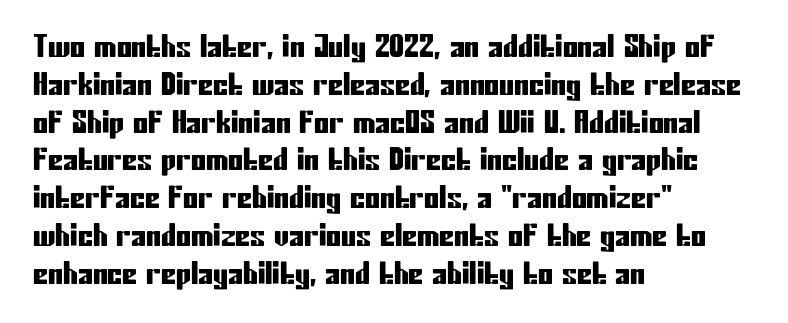
Notice how descenders clear the ascenders below comfortably — that's standard leading. Has an underline been added? It has not. The face used here is rendered with its standard letterfit. Font category for this specimen: sans-serif. Do the characters align in a grid? No, the font is proportional. The lettering holds an erect, upright posture throughout.
